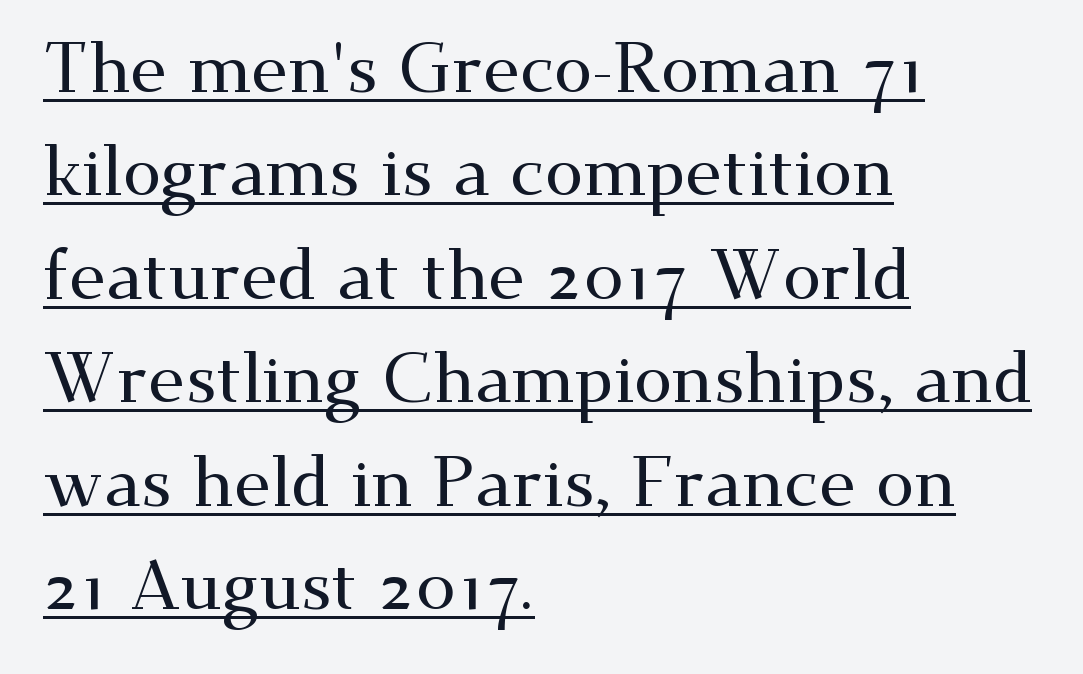
Q: Is the text italic (slanted)? A: No, it is upright.
Q: Is the typeface a serif or a sans-serif typeface? A: Serif.
Q: Is the text underlined? A: Yes.
Q: How is the paragraph aligned? A: Left-aligned.
Q: Is the spacing between letters normal or unusually wide? A: Normal.
Q: Is the spacing between lines tight, normal or loose? A: Normal.
Q: Width (condensed, normal, or wide)? A: Wide.
Q: Stroke contrast? A: Medium.
Q: x-height? A: Small.
Q: Monospaced? A: No.
